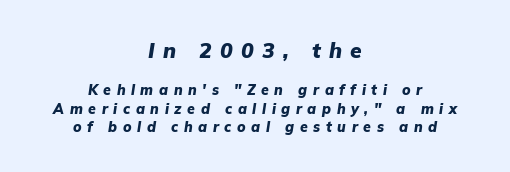
The image shows 21 px bold type, italic (leaning right); set centered, normal line spacing (1.31x), unusually wide letter spacing (+0.4 em), not underlined; the first (top) block is 1.5x larger.
